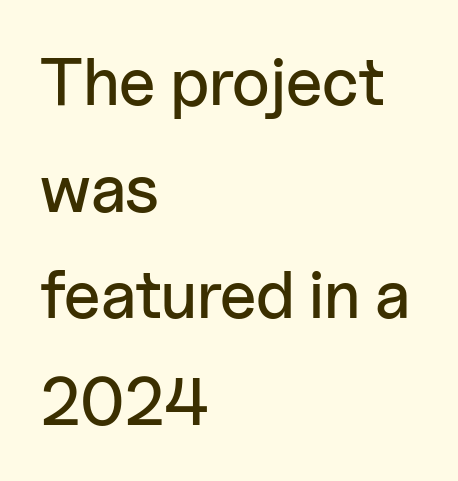
Rows of type keep a routine distance in the vertical direction. Ascenders rise straight up at ninety degrees. Only glyphs here, with clear space below each row. Words appear dense and cohesive because spacing is normal. Here the designer chose a conventional face with non-uniform glyph widths.
